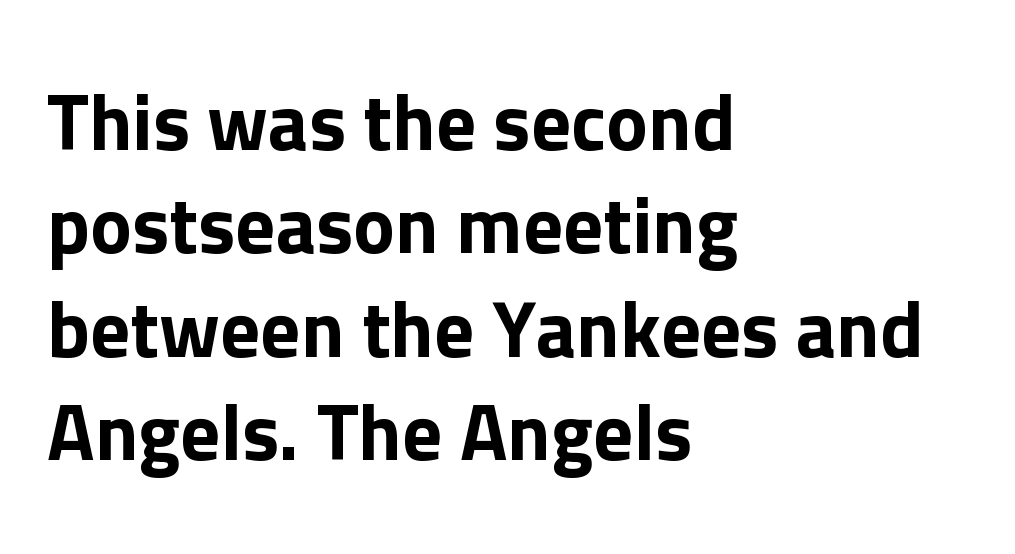
The image shows 79 px sans-serif type, upright; set left-aligned, normal line spacing (1.31x), normal letter spacing, not underlined; low stroke contrast and a medium x-height.
